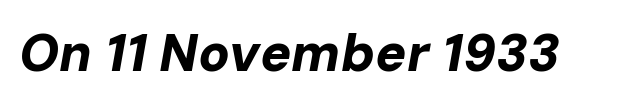
The image shows 52 px bold type, italic (leaning right); set normal letter spacing, not underlined; low stroke contrast and a medium x-height.
